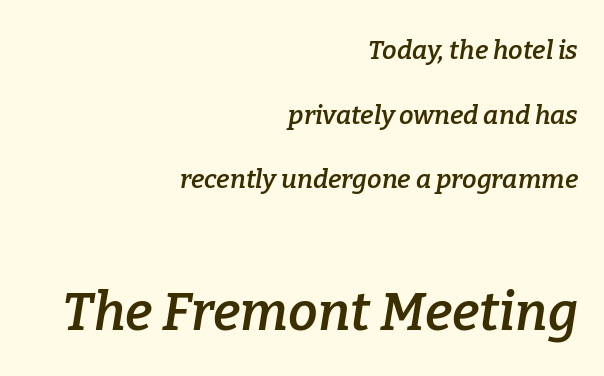
The image shows 53 px semibold serif type, italic (leaning right); set right-aligned, loose line spacing (2.49x), normal letter spacing, not underlined; the second (bottom) block is 2.04x larger; low stroke contrast and a medium x-height.
